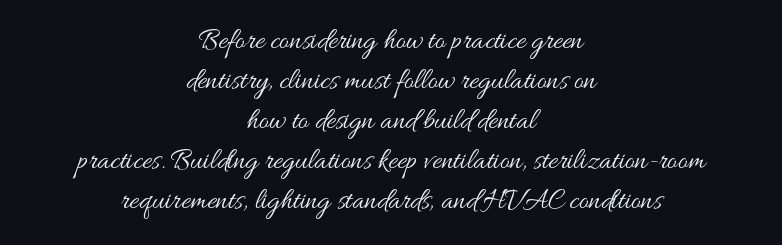
Q: Is the text bold? A: No.
Q: Is the text italic (slanted)? A: Yes.
Q: Is the text underlined? A: No.
Q: How is the paragraph aligned? A: Centered.
Q: Is the spacing between letters normal or unusually wide? A: Normal.
Q: Is the spacing between lines tight, normal or loose? A: Normal.
Q: Width (condensed, normal, or wide)? A: Wide.
Q: Stroke contrast? A: Medium.
Q: x-height? A: Small.
Q: Monospaced? A: No.
